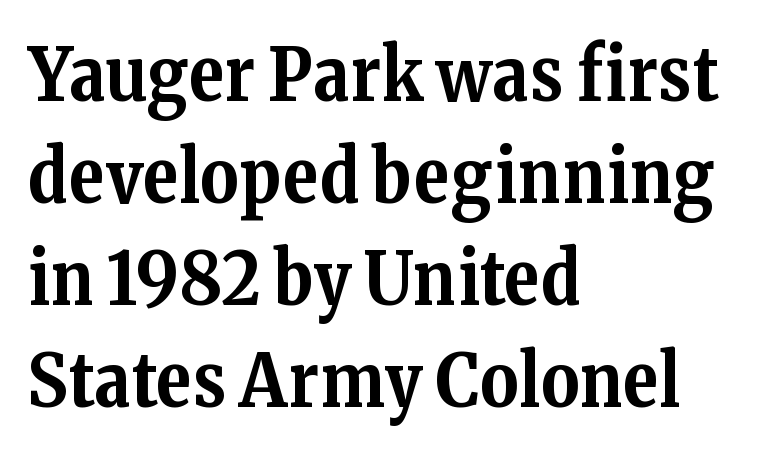
{"serif": "yes", "italic": "no", "bold": "yes", "weight": "bold", "width": "normal", "stroke_contrast": "medium", "x_height": "medium", "monospaced": "no", "underline": "no", "align": "left", "line_spacing": "normal", "line_spacing_ratio": 1.38, "letter_spacing": "normal", "letter_spacing_em": 0.0, "glyph_px": 74}
